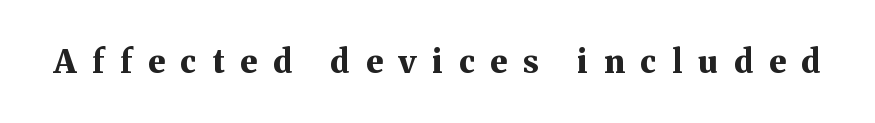
The typography opts for an upright posture over an oblique one. The designer went with a serif here, giving each stem small feet. The face used here is proportionally spaced, like ordinary book or web type. Emphasis by weight is at full strength: bold. Substantial extra tracking has been applied to these lines.
